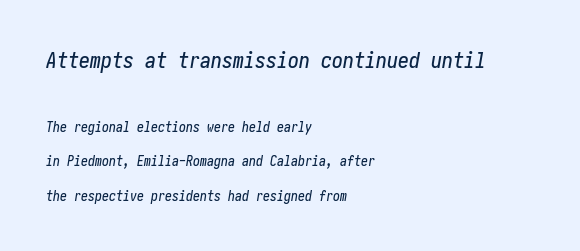
The image shows 22 px text type, italic (leaning right); set left-aligned, loose line spacing (2.46x), normal letter spacing, not underlined; the first (top) block is 1.57x larger.
